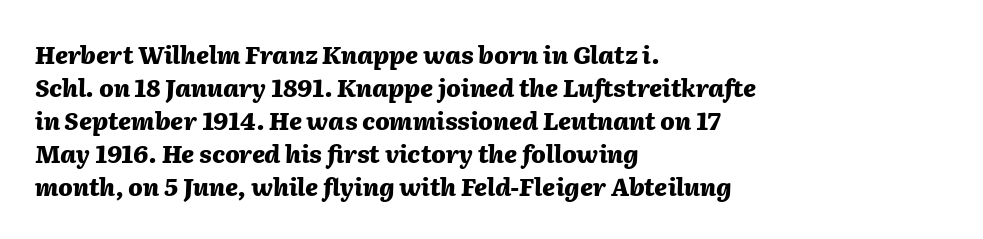
The letterforms sit shoulder to shoulder at normal distance. Pretty heavy lettering here — definitely bold. Every row of glyphs begins at an identical x-position on the left. These lines sit exactly where default settings would place them. The foot of each line stays bare and open.
